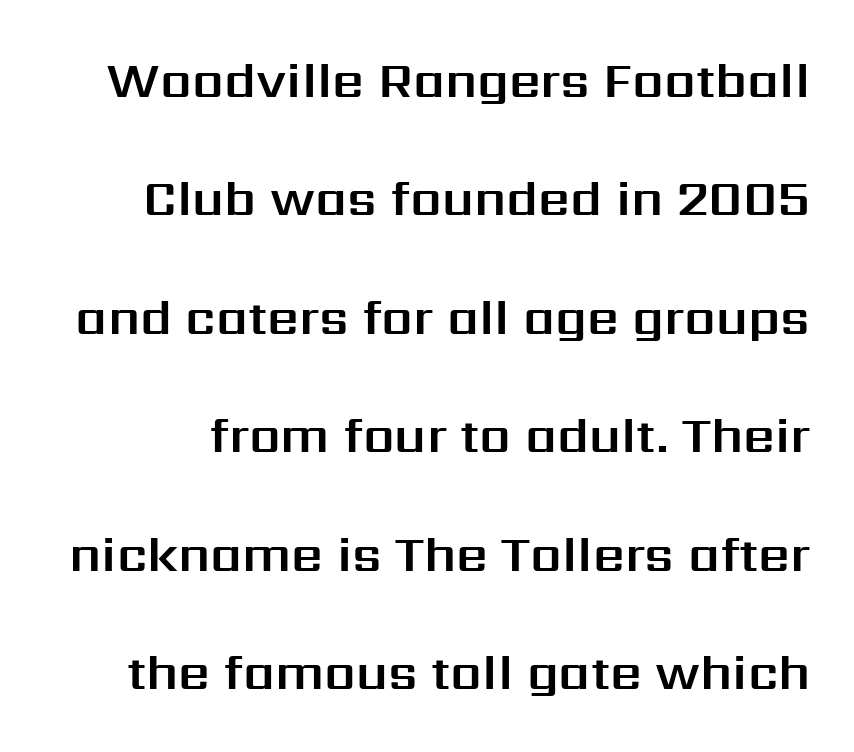
The image shows 50 px sans-serif type, upright; set loose line spacing (2.37x), normal letter spacing, not underlined; medium stroke contrast and a medium x-height.
